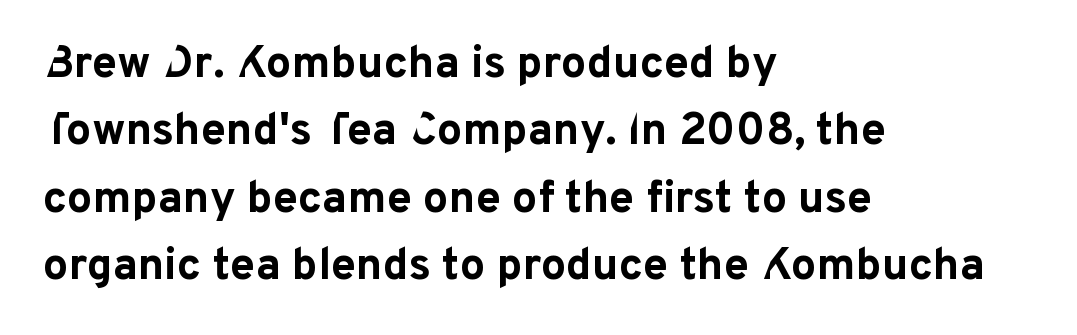
Honestly, the letter spacing is just normal — you wouldn't notice it. This is sans-serif lettering, the kind often seen on screens and signage. Anything drawn beneath the words? Only blank space. Varying glyph widths throughout — classic text-font behaviour. The letters stand straight up with perfectly vertical stems. Alignment: flush left.
